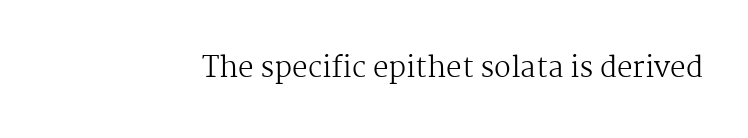
Q: Is the text bold? A: No.
Q: Is the text italic (slanted)? A: No, it is upright.
Q: Is the typeface a serif or a sans-serif typeface? A: Serif.
Q: Is the text underlined? A: No.
Q: Is the spacing between letters normal or unusually wide? A: Normal.
Q: Width (condensed, normal, or wide)? A: Normal.
Q: Stroke contrast? A: Medium.
Q: x-height? A: Medium.
Q: Monospaced? A: No.
